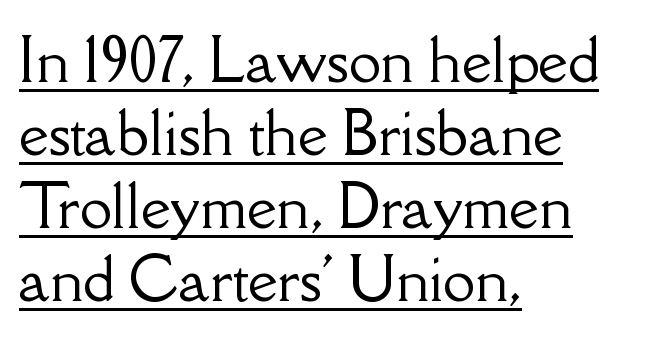
{"serif": "yes", "italic": "no", "width": "normal", "stroke_contrast": "low", "x_height": "small", "monospaced": "no", "underline": "yes", "align": "left", "line_spacing": "normal", "line_spacing_ratio": 1.26, "letter_spacing": "normal", "letter_spacing_em": 0.0, "glyph_px": 58}
